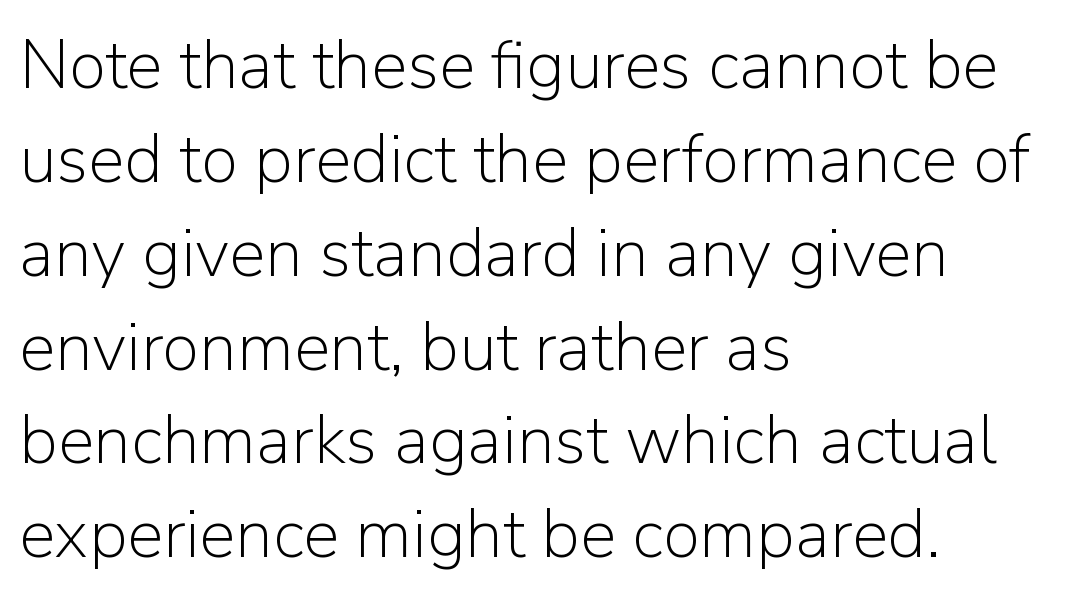
The image shows 68 px light sans-serif type, upright; set left-aligned, normal line spacing (1.38x), normal letter spacing, not underlined; low stroke contrast and a medium x-height.
